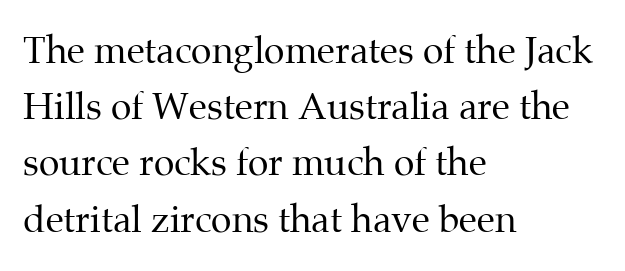
Q: Is the text bold? A: No.
Q: Is the text italic (slanted)? A: No, it is upright.
Q: Is the typeface a serif or a sans-serif typeface? A: Serif.
Q: Is the text underlined? A: No.
Q: How is the paragraph aligned? A: Left-aligned.
Q: Is the spacing between letters normal or unusually wide? A: Normal.
Q: Is the spacing between lines tight, normal or loose? A: Normal.
Q: Width (condensed, normal, or wide)? A: Normal.
Q: Stroke contrast? A: Medium.
Q: x-height? A: Medium.
Q: Monospaced? A: No.
